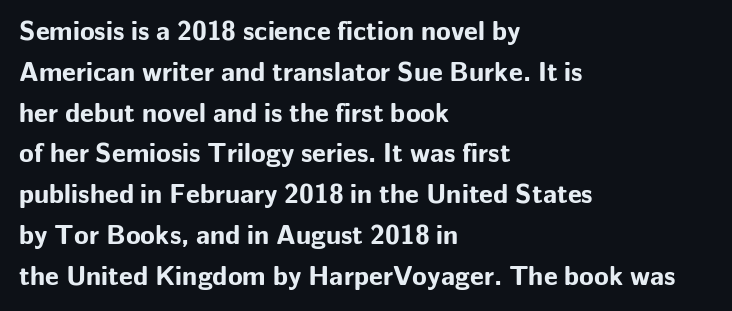
Q: Is the text bold? A: Yes.
Q: Is the text italic (slanted)? A: No, it is upright.
Q: Is the text underlined? A: No.
Q: How is the paragraph aligned? A: Left-aligned.
Q: Is the spacing between letters normal or unusually wide? A: Normal.
Q: Is the spacing between lines tight, normal or loose? A: Normal.
